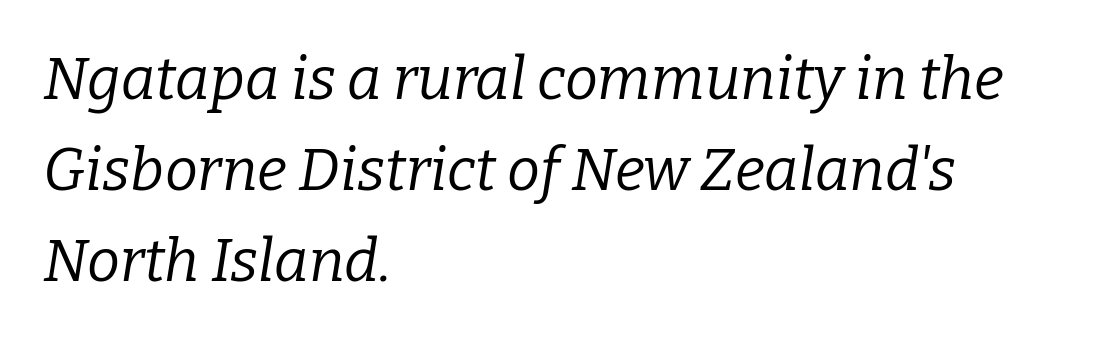
{"serif": "yes", "italic": "yes", "lean": "right", "slant_degrees": 9, "bold": "no", "weight": "regular", "width": "normal", "stroke_contrast": "low", "x_height": "medium", "monospaced": "no", "underline": "no", "align": "left", "line_spacing": "normal", "line_spacing_ratio": 1.54, "letter_spacing": "normal", "letter_spacing_em": 0.0, "glyph_px": 59}
